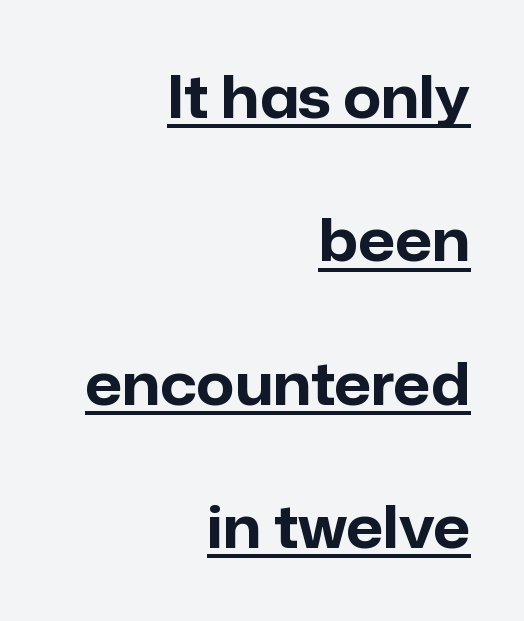
Q: Is the text bold? A: Yes.
Q: Is the text italic (slanted)? A: No, it is upright.
Q: Is the typeface a serif or a sans-serif typeface? A: Sans-serif.
Q: Is the text underlined? A: Yes.
Q: How is the paragraph aligned? A: Right-aligned.
Q: Is the spacing between letters normal or unusually wide? A: Normal.
Q: Is the spacing between lines tight, normal or loose? A: Loose.
Q: Width (condensed, normal, or wide)? A: Normal.
Q: Stroke contrast? A: Low.
Q: x-height? A: Medium.
Q: Monospaced? A: No.
